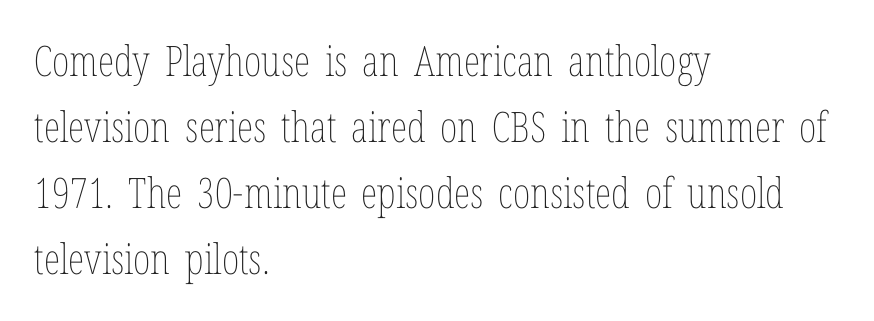
Here the designer chose a conventional face with non-uniform glyph widths. No extra ink here — the face is not bold. Any mark beneath the type? The region is blank. Typeset ragged right — the left edge is the straight one. Unlike italic type, these characters show no tilt at all. Quick note: interline space is typical.
